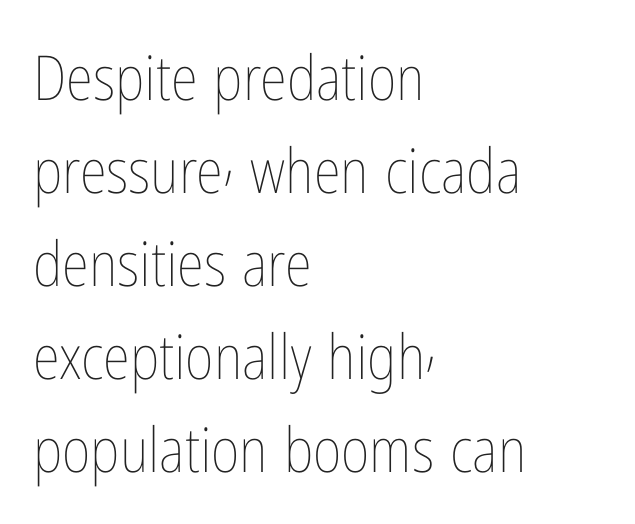
The image shows 62 px thin, condensed type, upright; set left-aligned, normal line spacing (1.5x), normal letter spacing, not underlined; low stroke contrast and a medium x-height.
